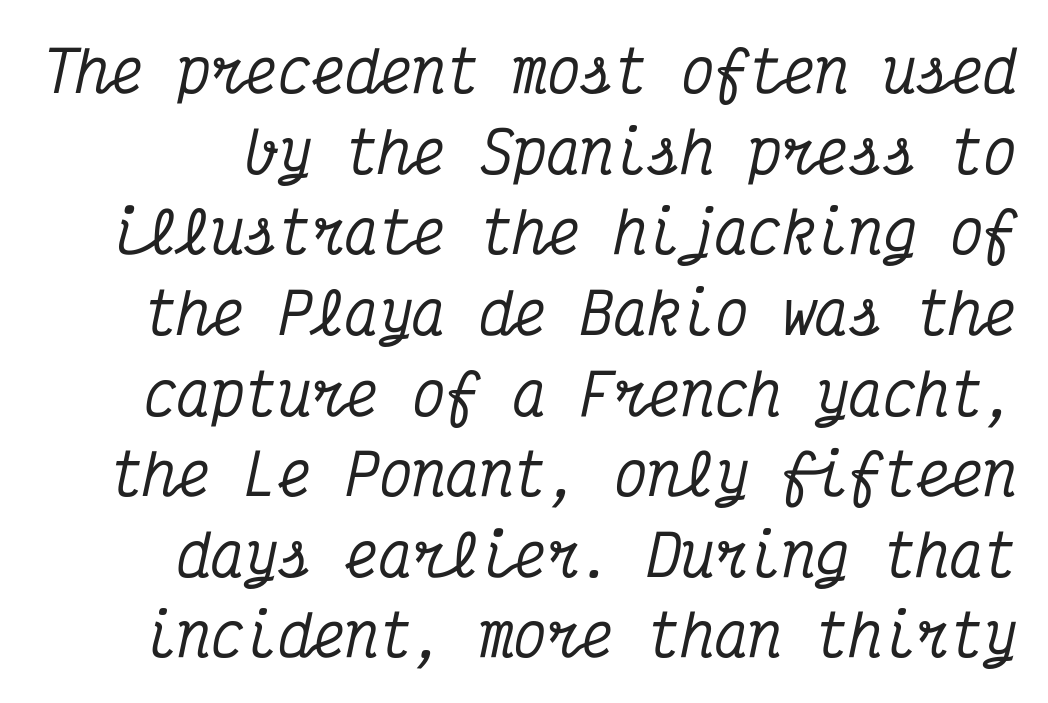
Q: Is the text italic (slanted)? A: Yes, it leans right by about 12 degrees.
Q: Is the typeface a serif or a sans-serif typeface? A: Serif.
Q: Is the text underlined? A: No.
Q: Is the spacing between letters normal or unusually wide? A: Normal.
Q: Is the spacing between lines tight, normal or loose? A: Normal.
Q: Width (condensed, normal, or wide)? A: Condensed.
Q: Stroke contrast? A: Medium.
Q: x-height? A: Medium.
Q: Monospaced? A: Yes.
